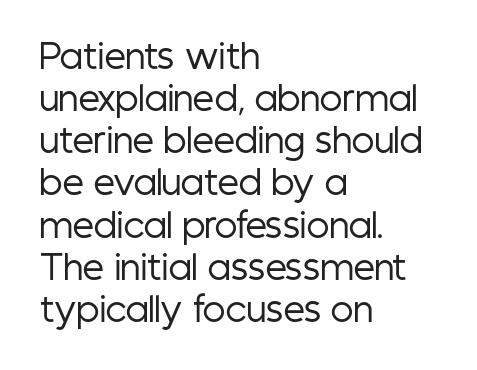
The image shows 34 px regular-weight, condensed sans-serif type, upright; set left-aligned, line spacing 1.24x, normal letter spacing, not underlined; low stroke contrast and a medium x-height.
